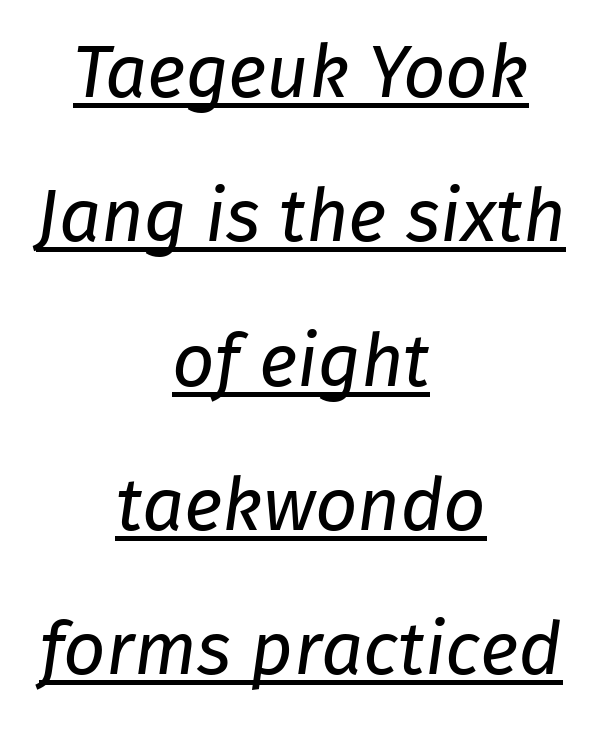
Q: Is the text bold? A: No.
Q: Is the text italic (slanted)? A: Yes, it leans right by about 8 degrees.
Q: Is the text underlined? A: Yes.
Q: How is the paragraph aligned? A: Centered.
Q: Is the spacing between letters normal or unusually wide? A: Normal.
Q: Is the spacing between lines tight, normal or loose? A: Loose.
Q: Width (condensed, normal, or wide)? A: Normal.
Q: Stroke contrast? A: Low.
Q: x-height? A: Medium.
Q: Monospaced? A: No.
